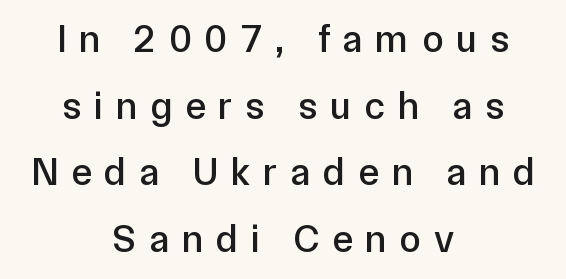
The image shows 39 px sans-serif type, upright; set centered, line spacing 1.71x, unusually wide letter spacing (+0.33 em), not underlined; low stroke contrast and a medium x-height.
